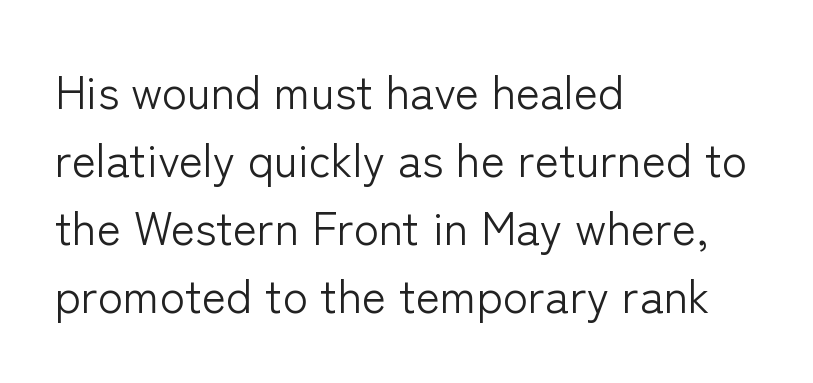
{"serif": "no", "italic": "no", "bold": "no", "weight": "light", "width": "normal", "stroke_contrast": "low", "x_height": "medium", "monospaced": "no", "underline": "no", "align": "left", "line_spacing": "normal", "line_spacing_ratio": 1.48, "letter_spacing": "normal", "letter_spacing_em": 0.0, "glyph_px": 46}
